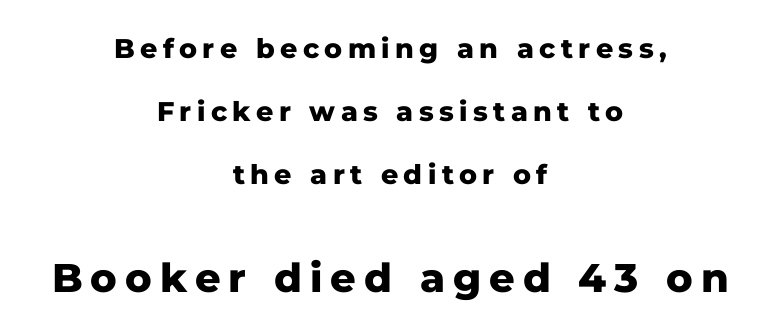
{"serif": "no", "italic": "no", "bold": "yes", "weight": "heavy", "width": "normal", "stroke_contrast": "low", "x_height": "medium", "monospaced": "no", "underline": "no", "align": "center", "line_spacing": "loose", "line_spacing_ratio": 2.34, "letter_spacing": "wide", "letter_spacing_em": 0.2, "larger_block": "second", "size_ratio": 1.48, "glyph_px": 40}
